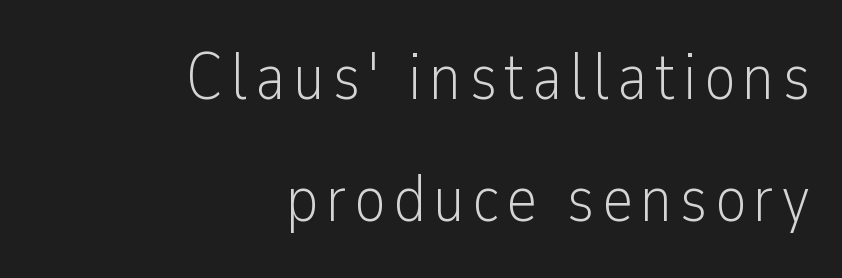
{"serif": "no", "italic": "no", "bold": "no", "weight": "light", "width": "condensed", "stroke_contrast": "low", "x_height": "medium", "monospaced": "no", "underline": "no", "align": "right", "line_spacing_ratio": 1.85, "glyph_px": 66}
